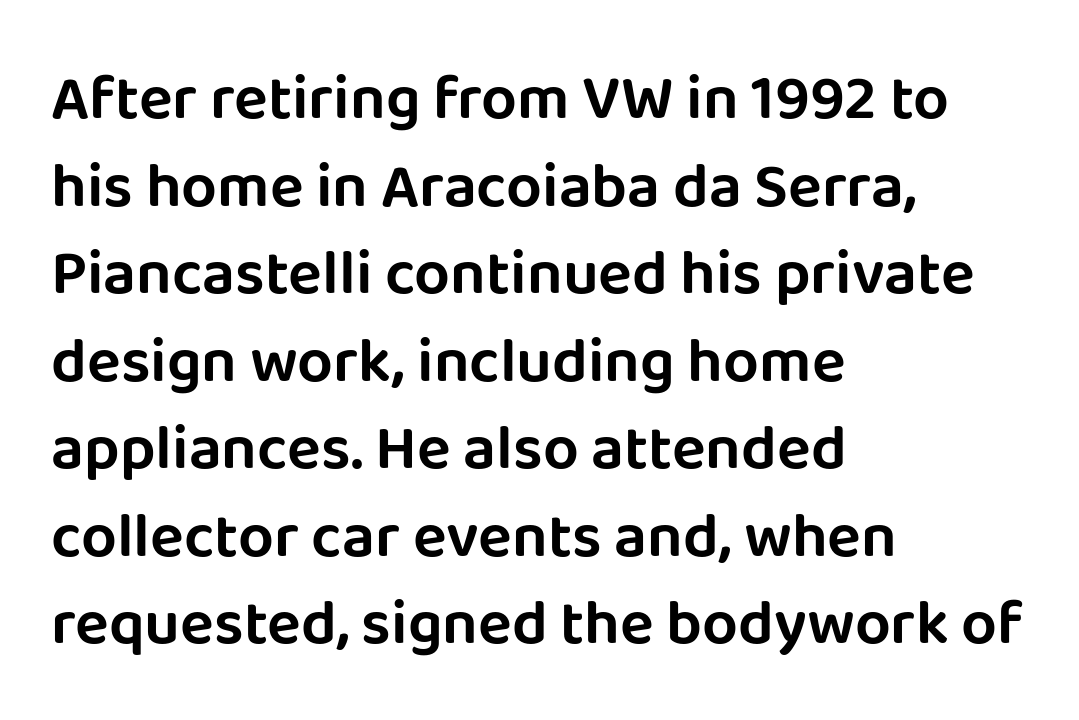
Whoever set this chose a conventional vertical rhythm. Do the letters lean? They stand straight. A sans-serif font was chosen for this passage. Decoration check: the copy has no underline. Where is the straight margin? On the left.
